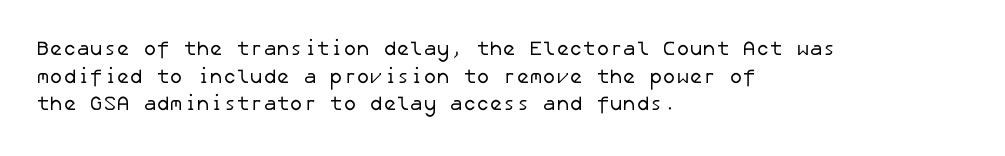
{"bold": "no", "underline": "no", "align": "left", "line_spacing": "normal", "line_spacing_ratio": 1.38, "letter_spacing": "normal", "letter_spacing_em": 0.0, "glyph_px": 20}
